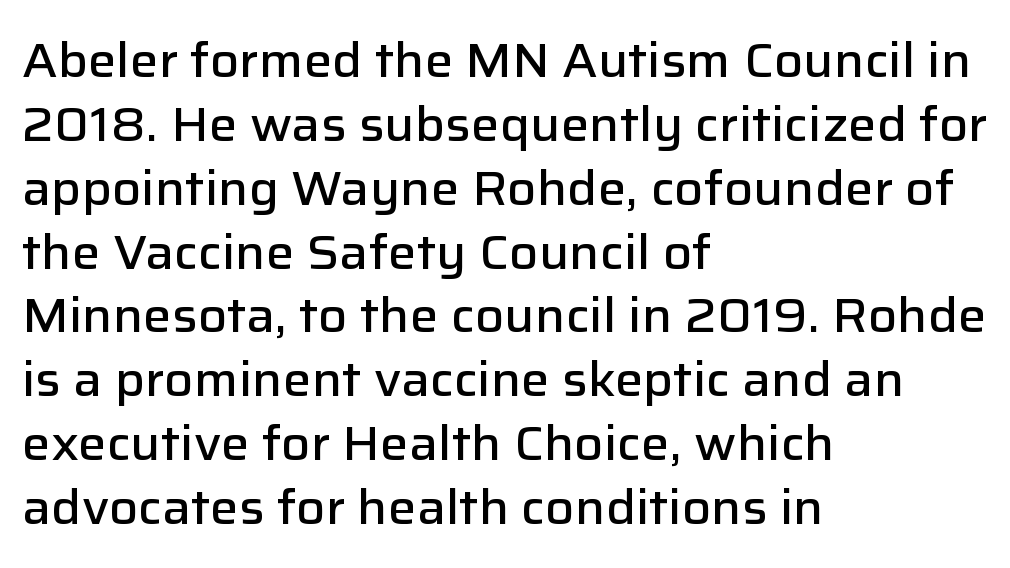
Q: Is the text bold? A: Semi-bold.
Q: Is the text italic (slanted)? A: No, it is upright.
Q: Is the typeface a serif or a sans-serif typeface? A: Sans-serif.
Q: Is the text underlined? A: No.
Q: How is the paragraph aligned? A: Left-aligned.
Q: Is the spacing between letters normal or unusually wide? A: Normal.
Q: Is the spacing between lines tight, normal or loose? A: Normal.
Q: Width (condensed, normal, or wide)? A: Normal.
Q: Stroke contrast? A: Low.
Q: x-height? A: Medium.
Q: Monospaced? A: No.
